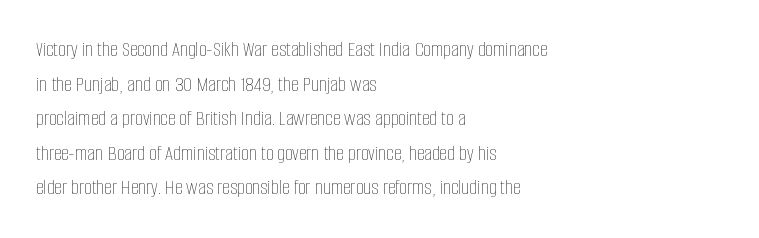
Q: Is the text bold? A: No.
Q: Is the text italic (slanted)? A: No, it is upright.
Q: Is the text underlined? A: No.
Q: How is the paragraph aligned? A: Left-aligned.
Q: Is the spacing between letters normal or unusually wide? A: Normal.
Q: Is the spacing between lines tight, normal or loose? A: Normal.
